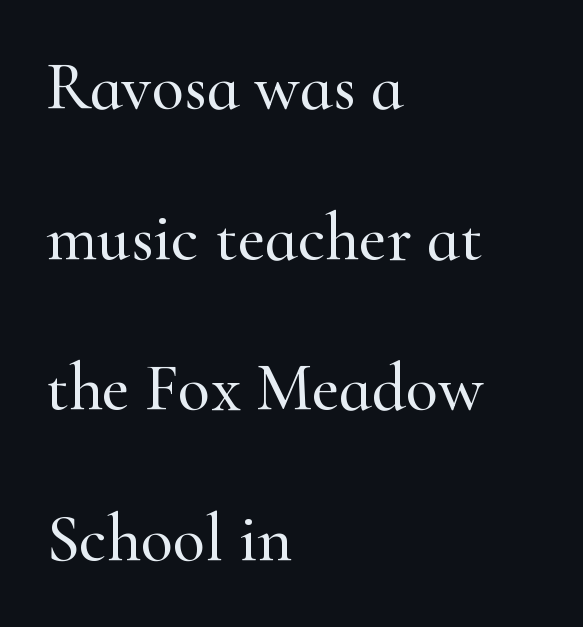
{"serif": "yes", "italic": "no", "width": "normal", "stroke_contrast": "high", "x_height": "small", "monospaced": "no", "underline": "no", "align": "left", "line_spacing": "loose", "line_spacing_ratio": 2.25, "letter_spacing": "normal", "letter_spacing_em": 0.0, "glyph_px": 67}
